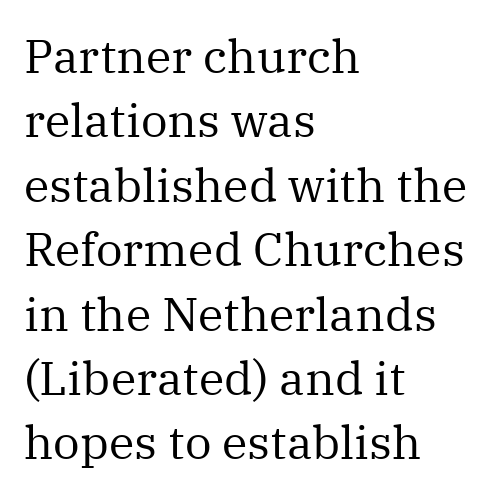
The image shows 47 px regular-weight serif type, upright; set left-aligned, normal line spacing (1.37x), normal letter spacing, not underlined; medium stroke contrast and a medium x-height.
